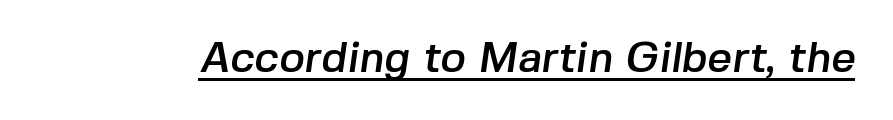
The image shows 43 px sans-serif type; set normal letter spacing, underlined; low stroke contrast and a medium x-height.
